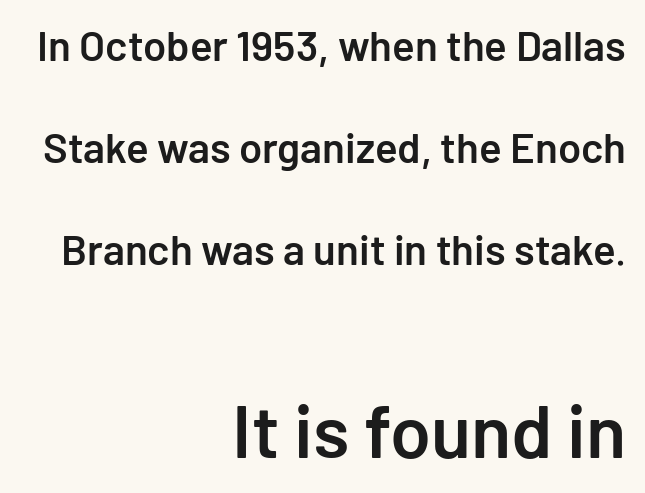
Q: Is the text bold? A: Semi-bold.
Q: Is the text italic (slanted)? A: No, it is upright.
Q: Is the typeface a serif or a sans-serif typeface? A: Sans-serif.
Q: Is the text underlined? A: No.
Q: How is the paragraph aligned? A: Right-aligned.
Q: Is the spacing between letters normal or unusually wide? A: Normal.
Q: Is the spacing between lines tight, normal or loose? A: Loose.
Q: Which block of text is set in a larger size, the first (top) or the second (bottom)? A: The second (bottom) one.
Q: Width (condensed, normal, or wide)? A: Normal.
Q: Stroke contrast? A: Low.
Q: x-height? A: Medium.
